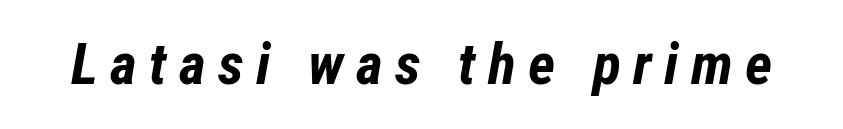
Every character sits at an angle, as italics do. You'd pick this weight for a headline — it's a proper bold. The tracking reads as deliberately expanded to a designer's eye. Do the characters align in a grid? No, the font is proportional. The area under the type is left untouched.
